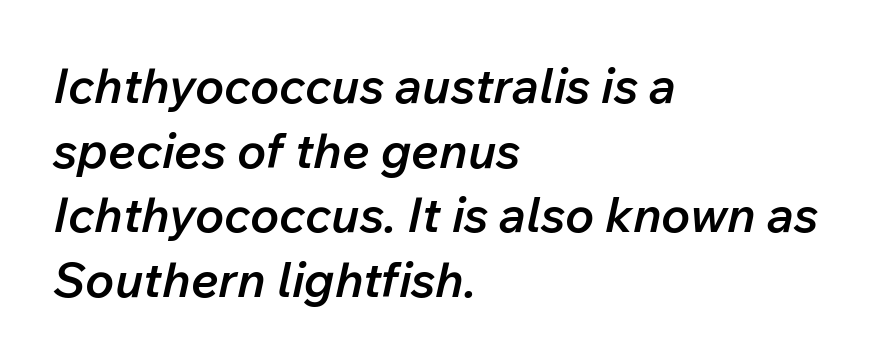
Q: Is the text bold? A: Semi-bold.
Q: Is the text italic (slanted)? A: Yes, it leans right by about 12 degrees.
Q: Is the text underlined? A: No.
Q: How is the paragraph aligned? A: Left-aligned.
Q: Is the spacing between letters normal or unusually wide? A: Normal.
Q: Is the spacing between lines tight, normal or loose? A: Normal.
Q: Width (condensed, normal, or wide)? A: Normal.
Q: Stroke contrast? A: Low.
Q: x-height? A: Medium.
Q: Monospaced? A: No.
